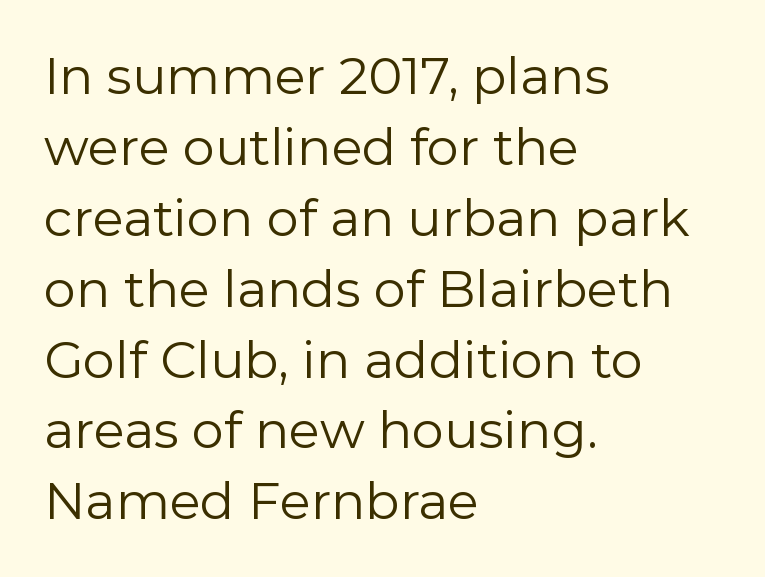
Q: Is the text bold? A: No.
Q: Is the text italic (slanted)? A: No, it is upright.
Q: Is the typeface a serif or a sans-serif typeface? A: Sans-serif.
Q: Is the text underlined? A: No.
Q: How is the paragraph aligned? A: Left-aligned.
Q: Is the spacing between letters normal or unusually wide? A: Normal.
Q: Is the spacing between lines tight, normal or loose? A: Normal.
Q: Width (condensed, normal, or wide)? A: Normal.
Q: Stroke contrast? A: Low.
Q: x-height? A: Medium.
Q: Monospaced? A: No.
